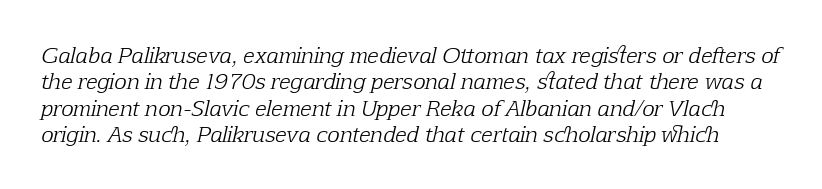
The image shows 21 px text type, italic (leaning right); set normal line spacing (1.26x), normal letter spacing, not underlined.
